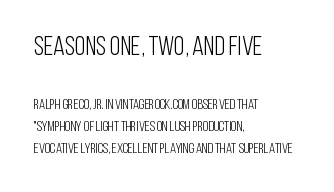
{"italic": "no", "bold": "no", "underline": "no", "align": "left", "line_spacing": "normal", "line_spacing_ratio": 1.58, "letter_spacing": "normal", "letter_spacing_em": 0.0, "larger_block": "first", "size_ratio": 1.93, "glyph_px": 27}
